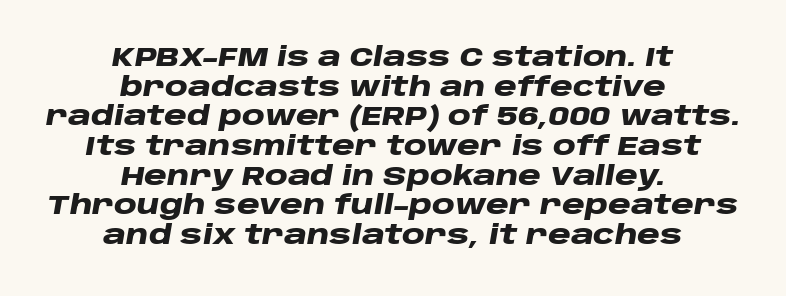
The image shows 26 px bold type, italic (leaning right); set centered, tight line spacing (1.14x), normal letter spacing, not underlined.
